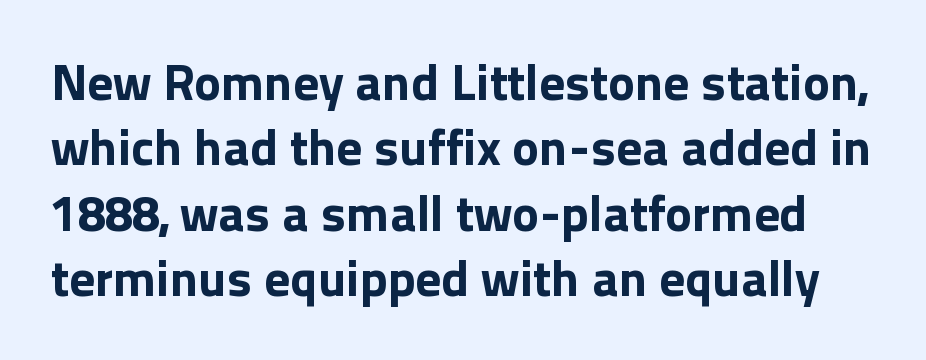
{"serif": "no", "italic": "no", "bold": "yes", "weight": "bold", "width": "normal", "x_height": "medium", "monospaced": "no", "underline": "no", "line_spacing": "normal", "line_spacing_ratio": 1.28, "letter_spacing": "normal", "letter_spacing_em": 0.0, "glyph_px": 51}
